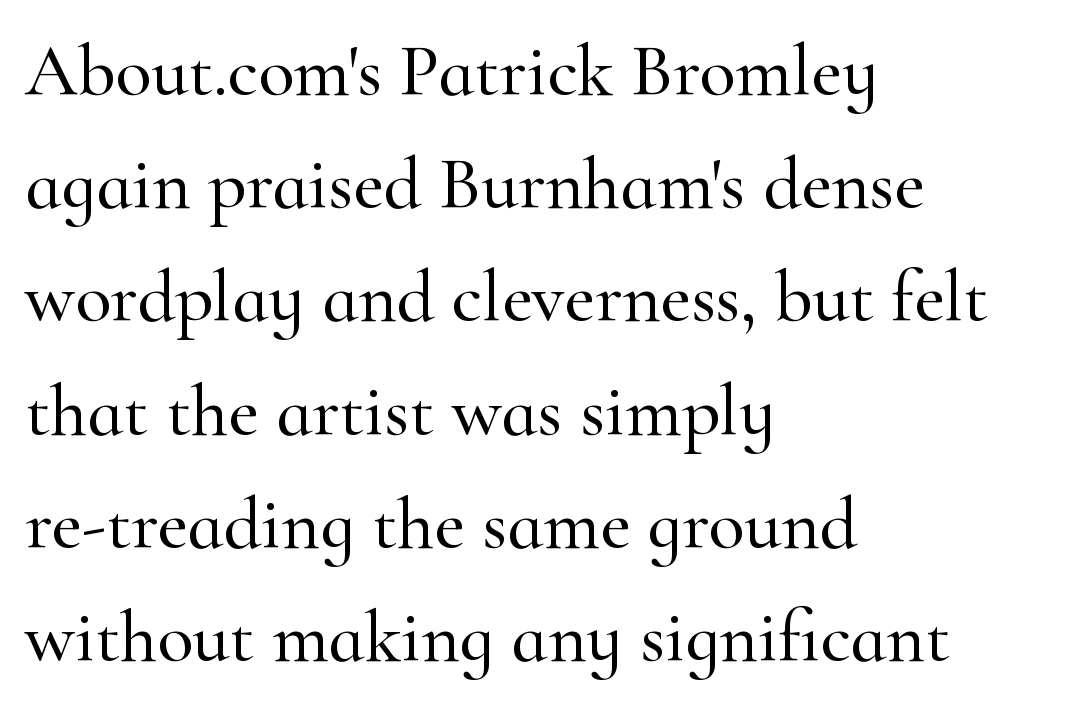
Caption: multi-line text, flush left, ragged right. This sample uses an upright cut, with every glyph sitting square on the baseline. The type is set solid horizontally, with unmodified tracking. How would I describe the line gaps? Plain and ordinary.
